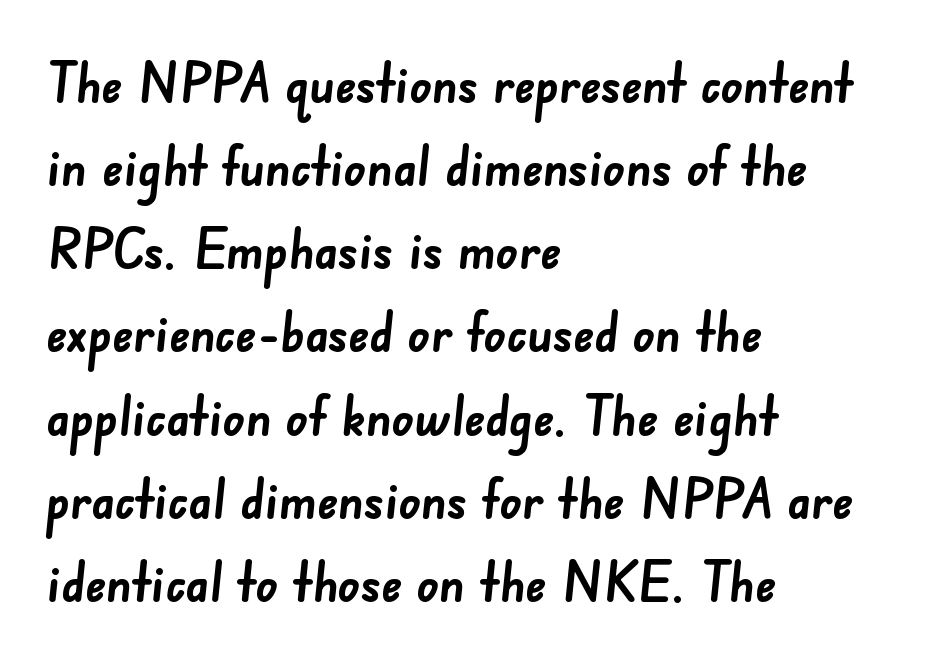
Q: Is the text bold? A: Yes.
Q: Is the typeface a serif or a sans-serif typeface? A: Sans-serif.
Q: Is the text underlined? A: No.
Q: How is the paragraph aligned? A: Left-aligned.
Q: Is the spacing between letters normal or unusually wide? A: Normal.
Q: Is the spacing between lines tight, normal or loose? A: Normal.
Q: Width (condensed, normal, or wide)? A: Normal.
Q: Stroke contrast? A: Low.
Q: x-height? A: Small.
Q: Monospaced? A: No.
